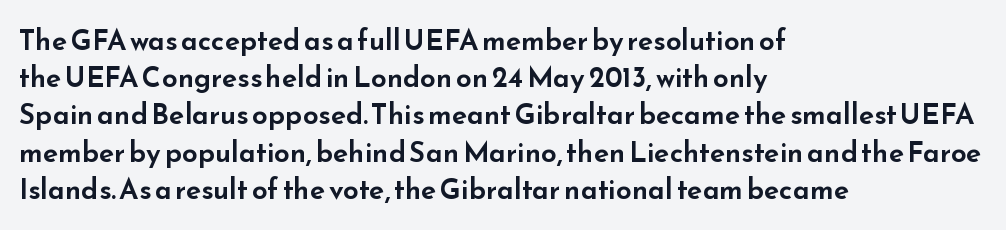
{"serif": "no", "italic": "no", "width": "wide", "stroke_contrast": "low", "x_height": "small", "monospaced": "no", "underline": "no", "align": "left", "line_spacing": "normal", "line_spacing_ratio": 1.33, "letter_spacing": "normal", "letter_spacing_em": 0.0, "glyph_px": 28}
